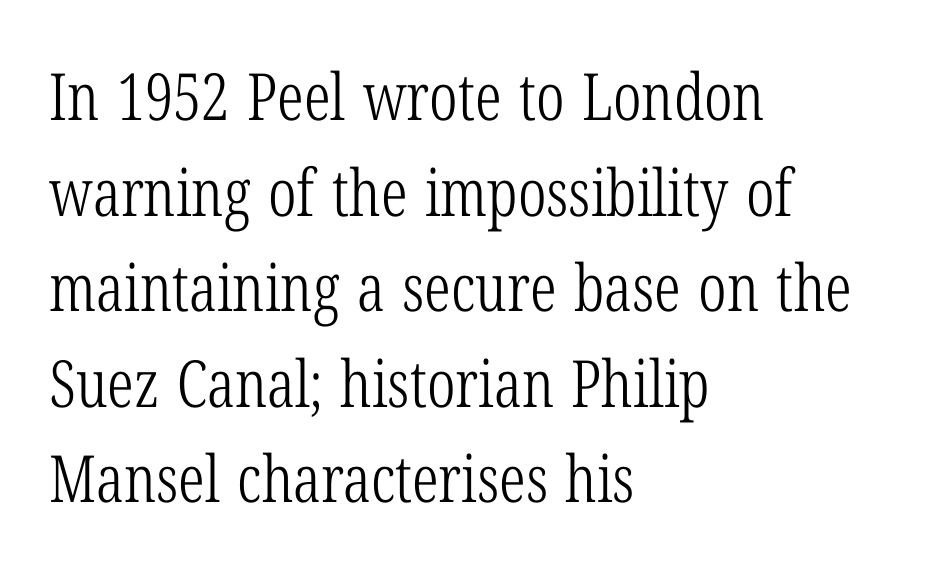
{"serif": "yes", "italic": "no", "bold": "no", "weight": "light", "width": "condensed", "stroke_contrast": "low", "x_height": "medium", "monospaced": "no", "underline": "no", "align": "left", "line_spacing": "normal", "line_spacing_ratio": 1.47, "letter_spacing": "normal", "letter_spacing_em": 0.0, "glyph_px": 65}
